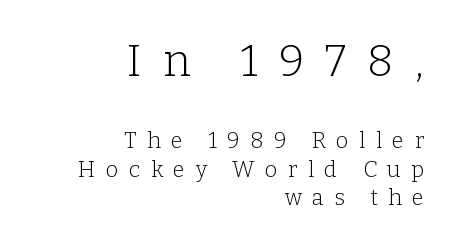
{"serif": "yes", "italic": "no", "bold": "no", "weight": "light", "width": "normal", "stroke_contrast": "low", "x_height": "medium", "monospaced": "no", "underline": "no", "align": "right", "line_spacing": "normal", "line_spacing_ratio": 1.31, "letter_spacing": "wide", "letter_spacing_em": 0.47, "larger_block": "first", "size_ratio": 2.0, "glyph_px": 44}
